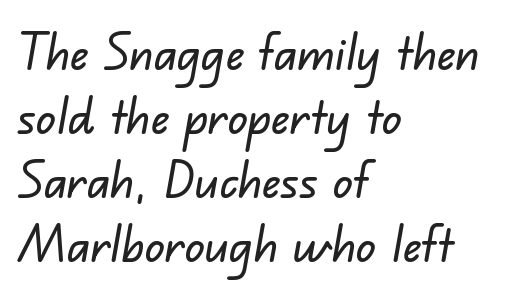
The image shows 50 px sans-serif type; set left-aligned, normal line spacing (1.28x), normal letter spacing, not underlined; low stroke contrast and a small x-height.
